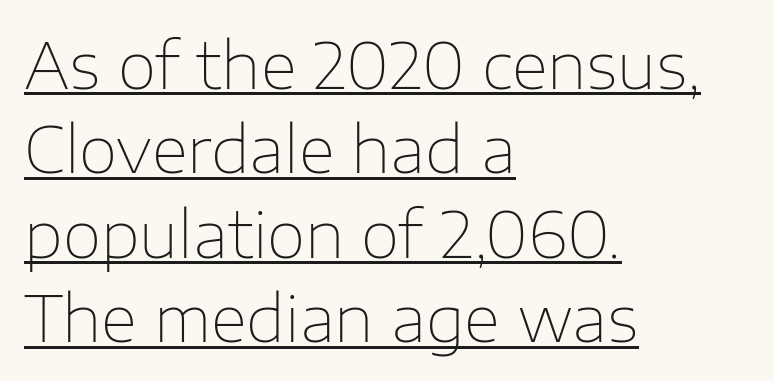
{"serif": "no", "italic": "no", "bold": "no", "weight": "thin", "width": "normal", "stroke_contrast": "low", "x_height": "medium", "monospaced": "no", "underline": "yes", "align": "left", "line_spacing": "normal", "line_spacing_ratio": 1.34, "letter_spacing": "normal", "letter_spacing_em": 0.0, "glyph_px": 63}
